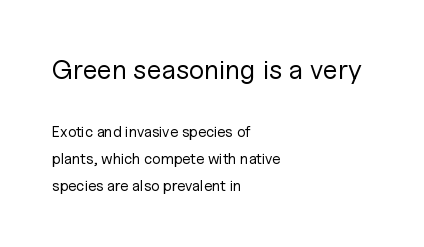
Summary of weight: not heavy and not bold. This rendering features lettering with no underline. Line starts are locked; line ends wander. Note: larger setting up top, smaller setting below. Notice how the stems are strictly vertical — no italics here. Nobody touched the tracking dial on this one.
